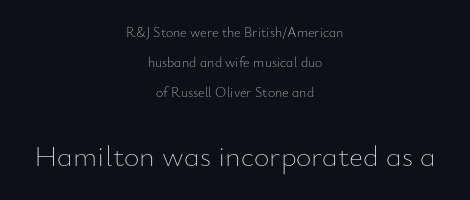
Is this a fixed-width face? No — the glyphs have proportional, varying widths. Does the leading feel generous? Absolutely, it's lavish. Stems here are at most as thick as an everyday book face. The setting favours the middle, as headings and verse often do. When letters stand straight like this, we call the style roman or upright. Honestly, the letter spacing is just normal — you wouldn't notice it.
